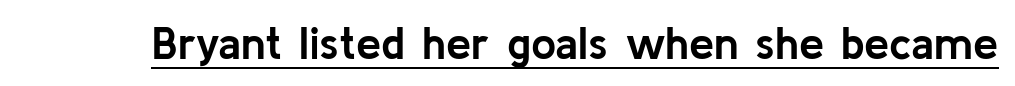
The image shows 45 px semibold sans-serif type, upright; set normal letter spacing, underlined; low stroke contrast and a medium x-height.
